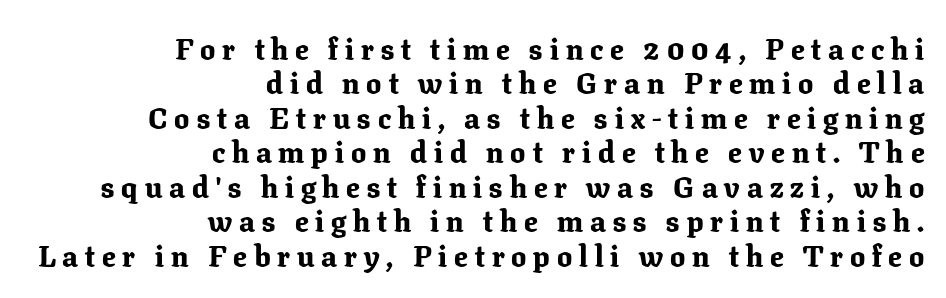
The image shows 30 px bold serif type, upright; set right-aligned, tight line spacing (1.15x), unusually wide letter spacing (+0.23 em), not underlined; low stroke contrast and a medium x-height.
